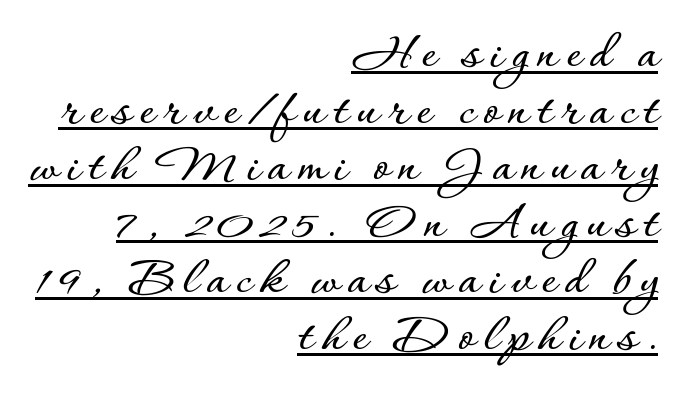
The image shows 56 px text type; set right-aligned, tight line spacing (1.01x), underlined; low stroke contrast and a small x-height.
